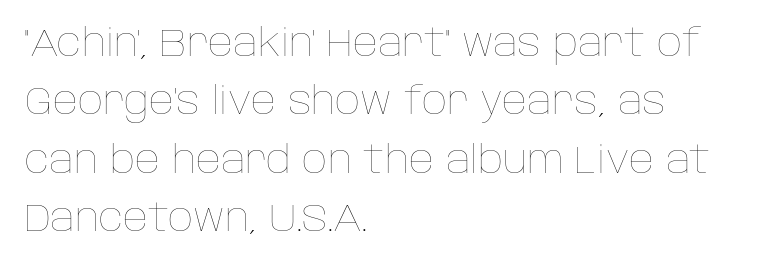
{"italic": "no", "bold": "no", "weight": "thin", "width": "normal", "stroke_contrast": "low", "x_height": "large", "monospaced": "no", "underline": "no", "align": "left", "line_spacing": "normal", "line_spacing_ratio": 1.5, "letter_spacing": "normal", "letter_spacing_em": 0.0, "glyph_px": 39}
